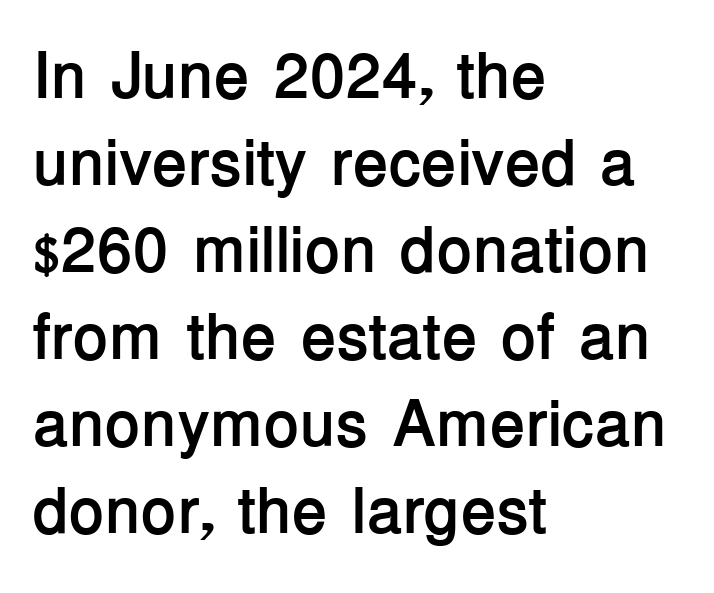
Q: Is the text bold? A: Yes.
Q: Is the text italic (slanted)? A: No, it is upright.
Q: Is the typeface a serif or a sans-serif typeface? A: Sans-serif.
Q: Is the text underlined? A: No.
Q: How is the paragraph aligned? A: Left-aligned.
Q: Is the spacing between letters normal or unusually wide? A: Normal.
Q: Is the spacing between lines tight, normal or loose? A: Normal.
Q: Width (condensed, normal, or wide)? A: Normal.
Q: Stroke contrast? A: Low.
Q: x-height? A: Medium.
Q: Monospaced? A: No.
